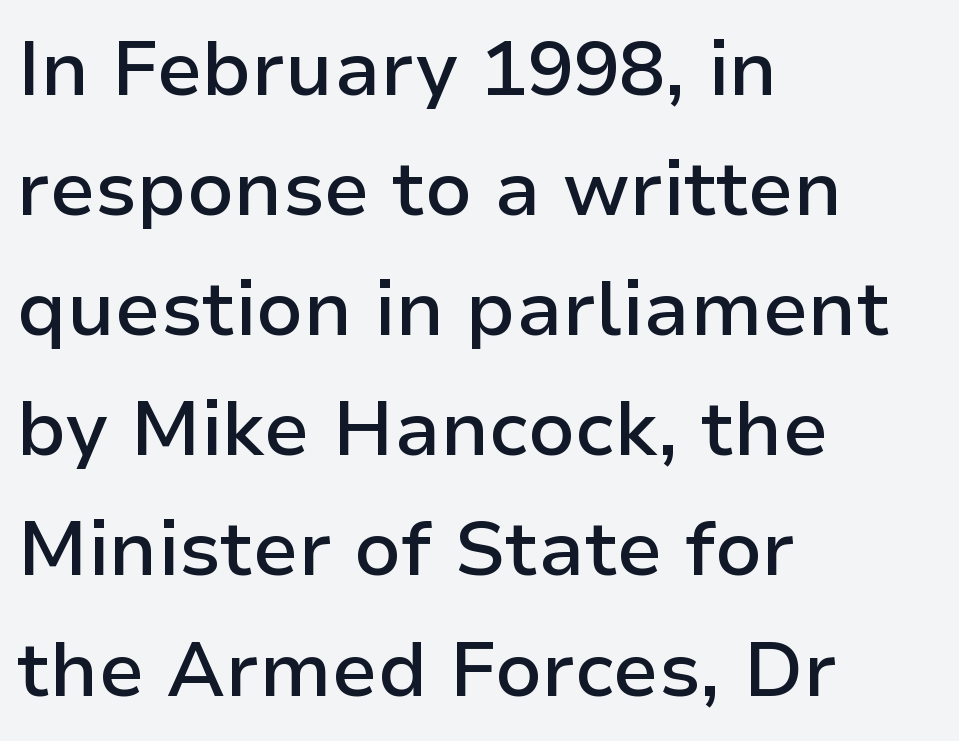
The face used here is a sans, in the tradition of grotesques and geometrics. As a designer I'd log this as weight 600, semibold. Caption: multi-line text, flush left, ragged right. Posture: upright roman. Regular leading.
